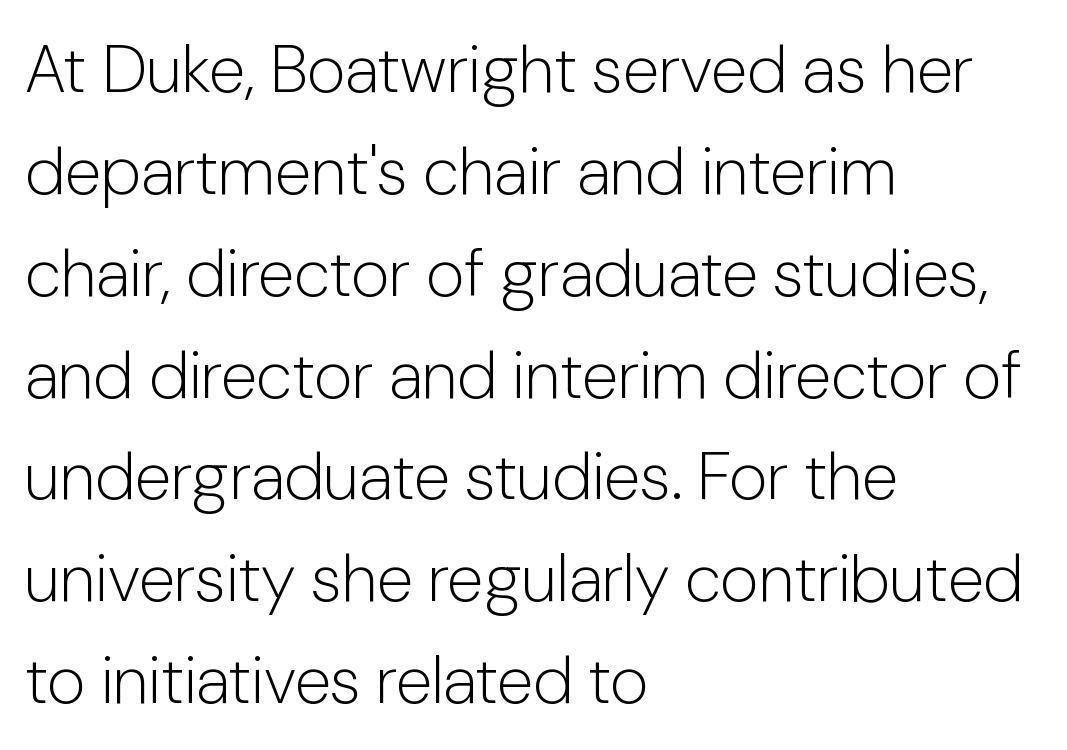
The image shows 67 px light sans-serif type, upright; set left-aligned, normal line spacing (1.52x), normal letter spacing, not underlined; low stroke contrast and a medium x-height.
